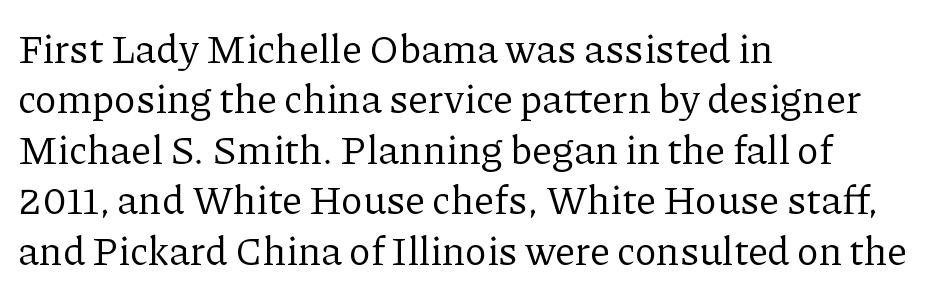
Q: Is the text bold? A: No.
Q: Is the text italic (slanted)? A: No, it is upright.
Q: Is the typeface a serif or a sans-serif typeface? A: Serif.
Q: Is the text underlined? A: No.
Q: How is the paragraph aligned? A: Left-aligned.
Q: Is the spacing between letters normal or unusually wide? A: Normal.
Q: Is the spacing between lines tight, normal or loose? A: Normal.
Q: Width (condensed, normal, or wide)? A: Normal.
Q: Stroke contrast? A: Low.
Q: x-height? A: Medium.
Q: Monospaced? A: No.
